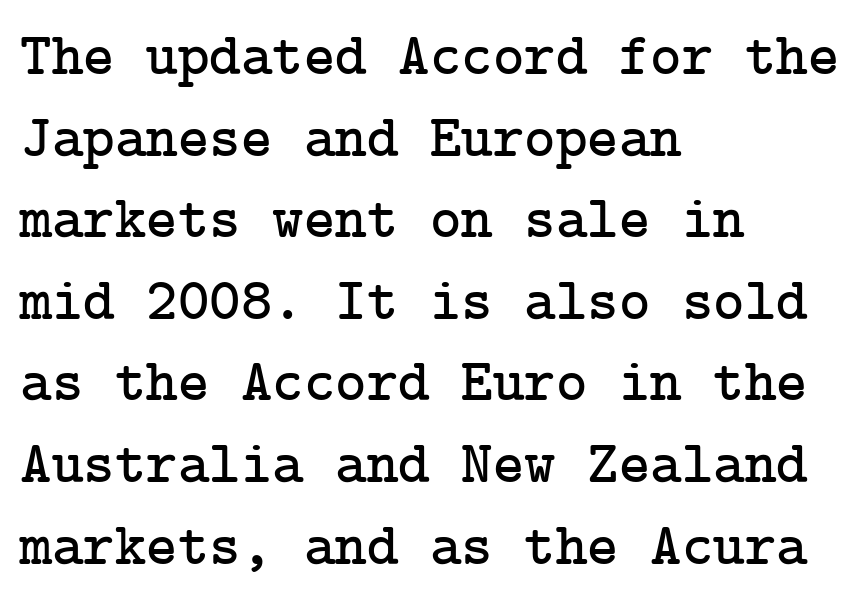
{"serif": "yes", "italic": "no", "width": "normal", "stroke_contrast": "low", "x_height": "medium", "underline": "no", "align": "left", "line_spacing": "normal", "line_spacing_ratio": 1.36, "letter_spacing": "normal", "letter_spacing_em": 0.0, "glyph_px": 60}
